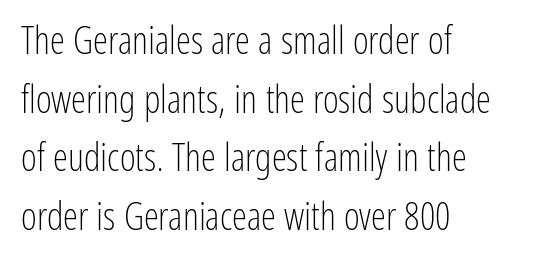
{"serif": "no", "italic": "no", "bold": "no", "weight": "light", "width": "condensed", "stroke_contrast": "low", "x_height": "medium", "monospaced": "no", "underline": "no", "align": "left", "line_spacing": "normal", "line_spacing_ratio": 1.54, "letter_spacing": "normal", "letter_spacing_em": 0.0, "glyph_px": 38}
